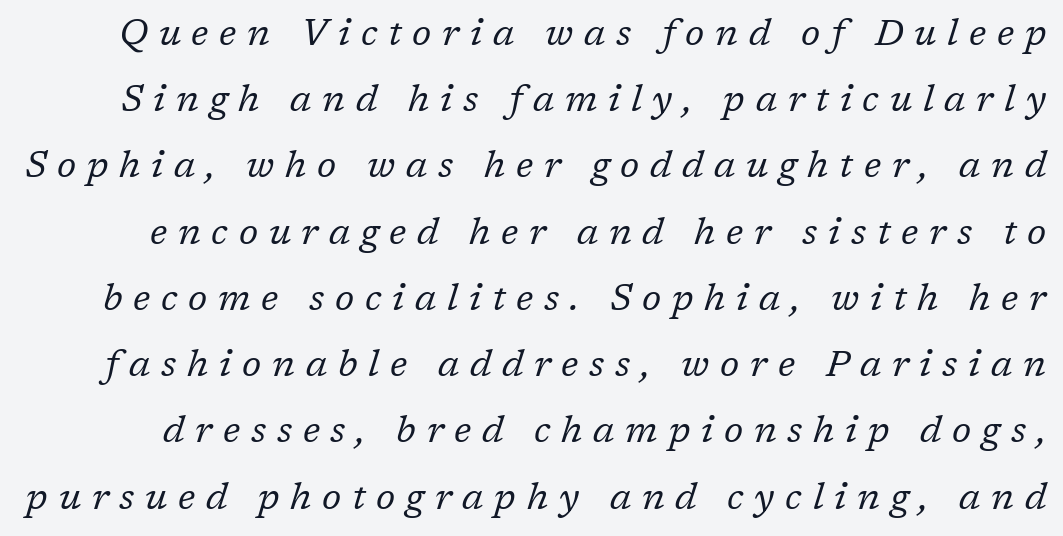
{"serif": "yes", "italic": "yes", "lean": "right", "slant_degrees": 17, "bold": "no", "weight": "regular", "width": "normal", "stroke_contrast": "low", "x_height": "medium", "monospaced": "no", "underline": "no", "line_spacing_ratio": 1.79, "letter_spacing": "wide", "letter_spacing_em": 0.29, "glyph_px": 37}
